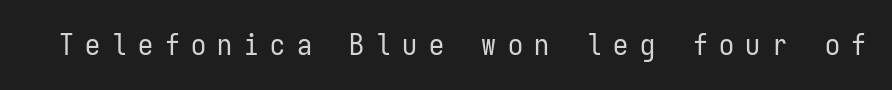
Q: Is the text bold? A: No.
Q: Is the text italic (slanted)? A: No, it is upright.
Q: Is the typeface a serif or a sans-serif typeface? A: Sans-serif.
Q: Is the text underlined? A: No.
Q: Is the spacing between letters normal or unusually wide? A: Unusually wide.
Q: Width (condensed, normal, or wide)? A: Condensed.
Q: Stroke contrast? A: Low.
Q: x-height? A: Medium.
Q: Monospaced? A: Yes.
